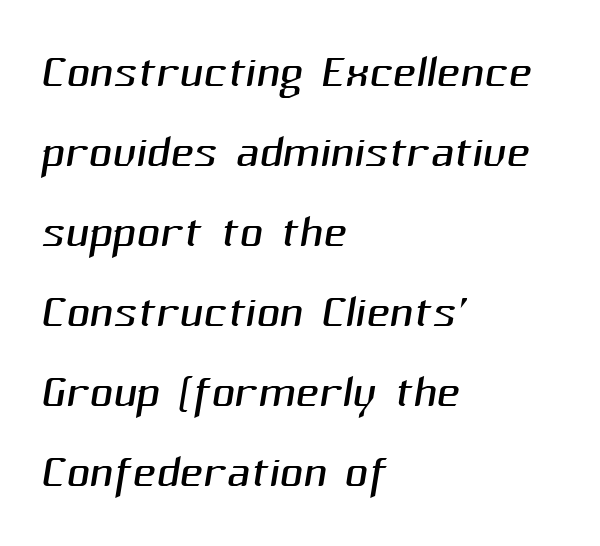
Q: Is the text bold? A: No.
Q: Is the typeface a serif or a sans-serif typeface? A: Sans-serif.
Q: Is the text underlined? A: No.
Q: How is the paragraph aligned? A: Left-aligned.
Q: Is the spacing between letters normal or unusually wide? A: Normal.
Q: Width (condensed, normal, or wide)? A: Normal.
Q: Stroke contrast? A: Medium.
Q: x-height? A: Medium.
Q: Monospaced? A: No.
